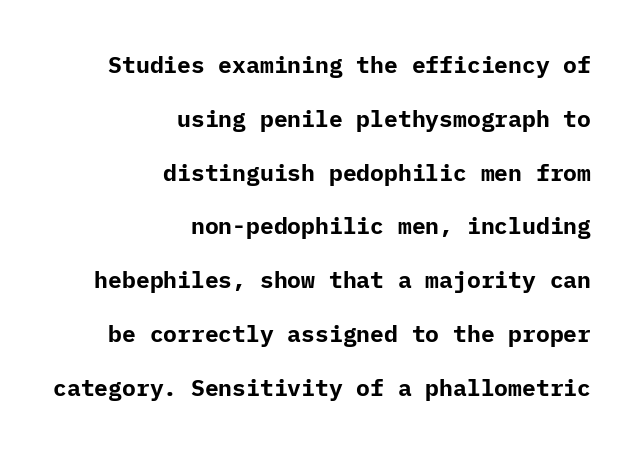
The image shows 23 px bold type, upright; set right-aligned, loose line spacing (2.34x), normal letter spacing, not underlined.
